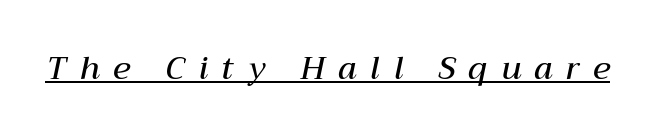
{"italic": "yes", "lean": "right", "slant_degrees": 12, "bold": "semi", "weight": "semibold", "width": "normal", "stroke_contrast": "medium", "x_height": "medium", "monospaced": "no", "underline": "yes", "letter_spacing": "wide", "letter_spacing_em": 0.42, "glyph_px": 32}
